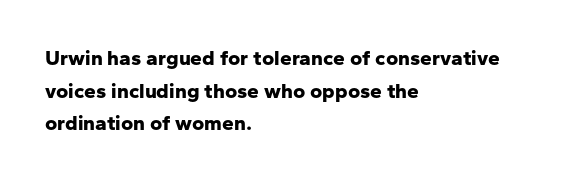
The image shows 21 px bold type, upright; set left-aligned, normal line spacing (1.55x), normal letter spacing, not underlined.
